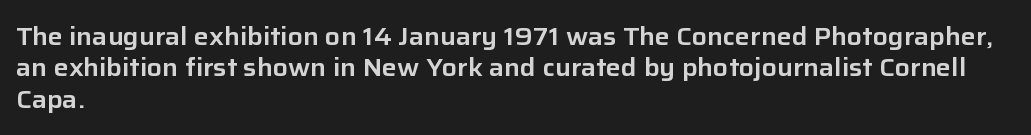
The image shows 25 px text type, upright; set left-aligned, normal line spacing (1.26x), normal letter spacing, not underlined.
